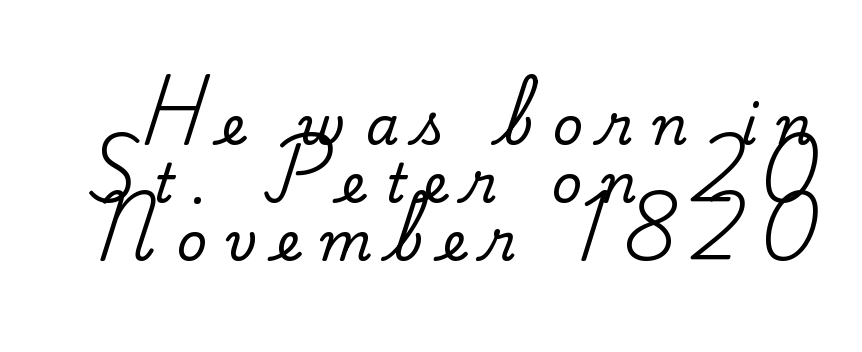
{"serif": "yes", "width": "normal", "stroke_contrast": "medium", "x_height": "small", "monospaced": "no", "underline": "no", "line_spacing": "tight", "line_spacing_ratio": 1.09, "letter_spacing": "wide", "letter_spacing_em": 0.36, "glyph_px": 53}
